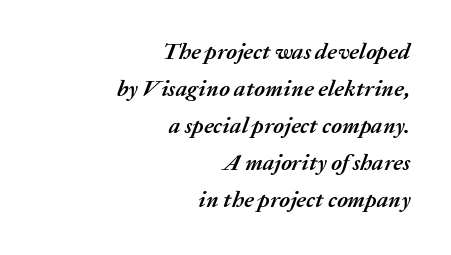
Short and long lines alike share a common ending point at right. Strong, thick strokes mark this as bold type. An italicized treatment has been applied to the whole sample. Does extra space separate the letters? No, they use regular spacing. Glance below the letters and you will spot only blank space.
